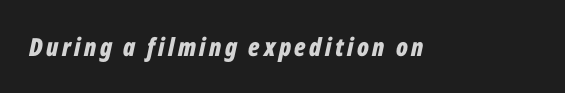
Q: Is the text bold? A: Yes.
Q: Is the text italic (slanted)? A: Yes, it leans right by about 12 degrees.
Q: Is the text underlined? A: No.
